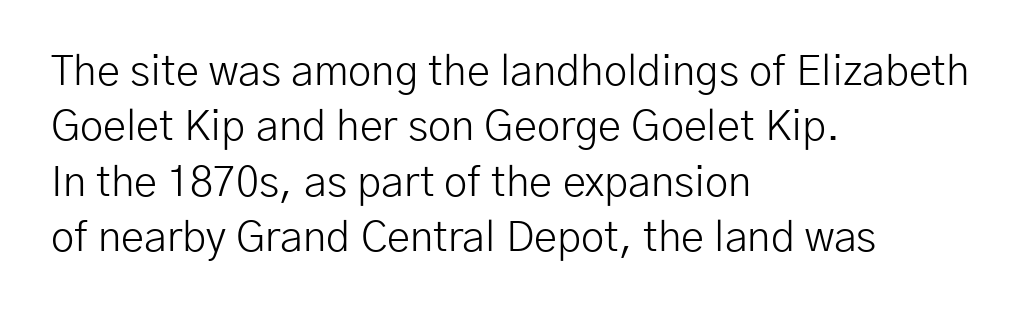
The image shows 42 px light sans-serif type, upright; set left-aligned, normal line spacing (1.32x), normal letter spacing, not underlined; low stroke contrast and a medium x-height.
